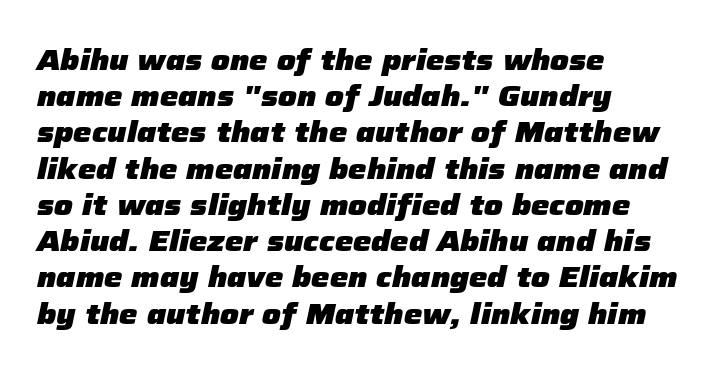
The image shows 29 px heavy type, italic (leaning right); set left-aligned, normal line spacing (1.25x), normal letter spacing, not underlined; low stroke contrast and a medium x-height.
